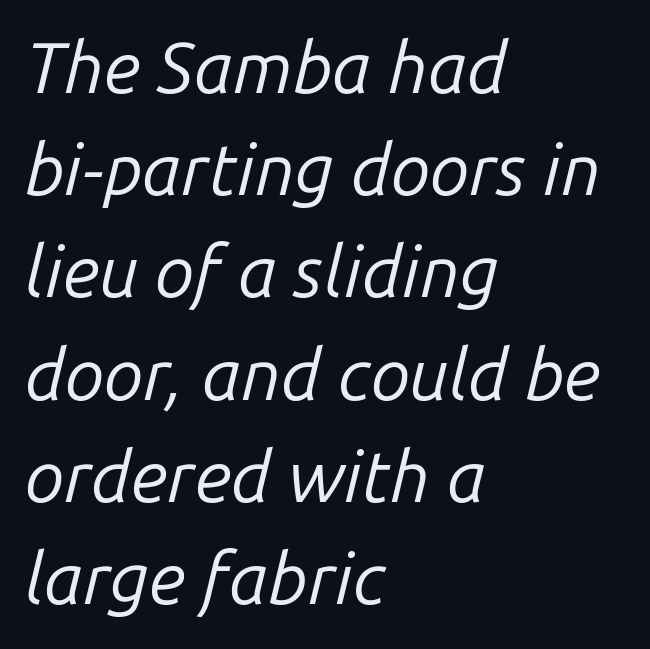
This is oblique type, the kind used for emphasis or titles. Words appear dense and cohesive because spacing is normal. This rendering uses left alignment, leaving the right contour irregular. These lines are rendered in a variable-pitch font.
